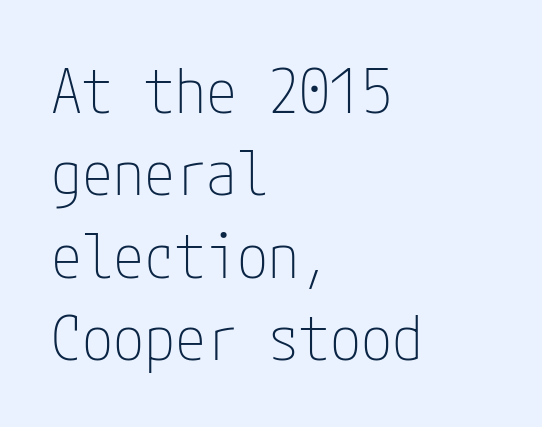
The glyphs in this specimen are sans serif. The letters stand upright; this is a roman face. The strip under each line holds only bare page. Students, observe: this is what conventionally led text looks like. Reading down the block, your eye returns to a fixed left position each line. The gaps between neighbouring characters are ordinary and unremarkable.
